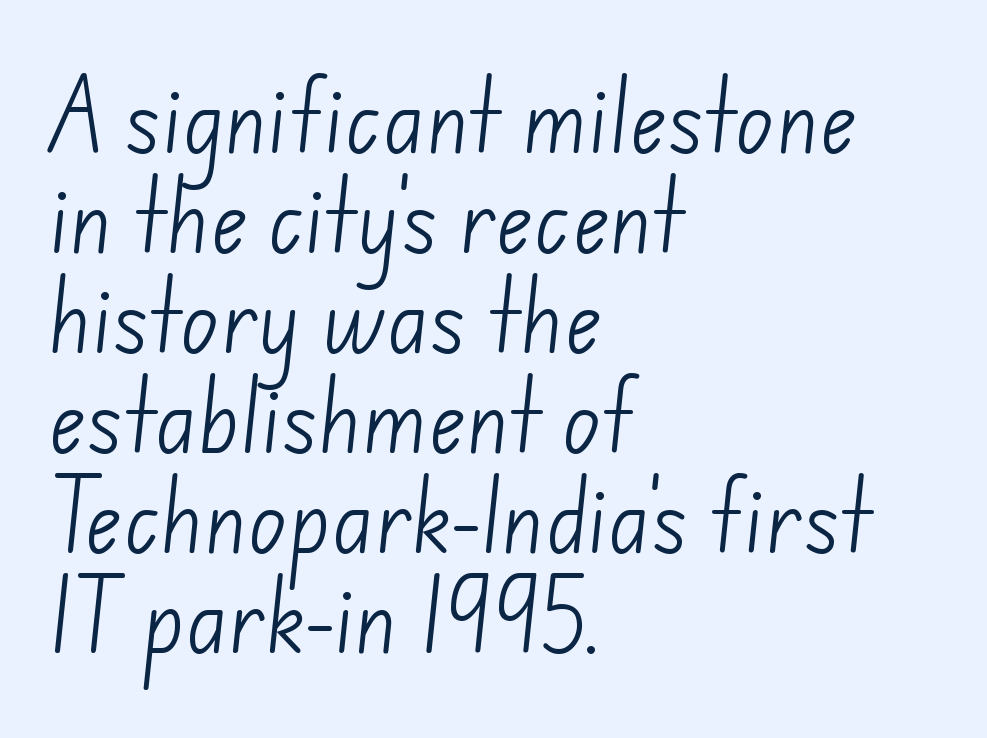
Q: Is the text bold? A: No.
Q: Is the typeface a serif or a sans-serif typeface? A: Sans-serif.
Q: Is the text underlined? A: No.
Q: How is the paragraph aligned? A: Left-aligned.
Q: Is the spacing between letters normal or unusually wide? A: Normal.
Q: Is the spacing between lines tight, normal or loose? A: Normal.
Q: Width (condensed, normal, or wide)? A: Normal.
Q: Stroke contrast? A: Low.
Q: x-height? A: Small.
Q: Monospaced? A: No.
